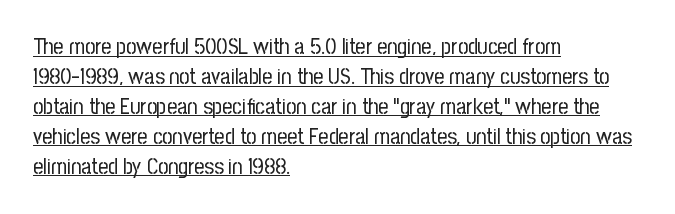
Think standard paragraph weight, or any step lighter than that. Leftover space on each line is placed entirely after the last word. The rendering keeps characters at their native spacing. Is there any slant? The stems are plumb. The space between consecutive lines is moderate. Glance below the letters and you will spot a drawn line.
